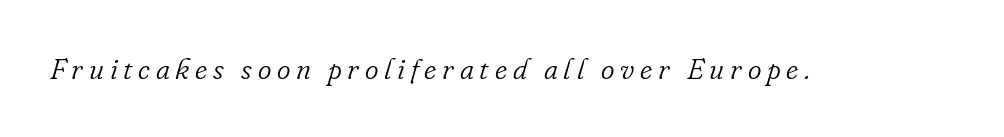
The image shows 29 px light serif type, italic (leaning right); set unusually wide letter spacing (+0.2 em), not underlined; low stroke contrast and a small x-height.
